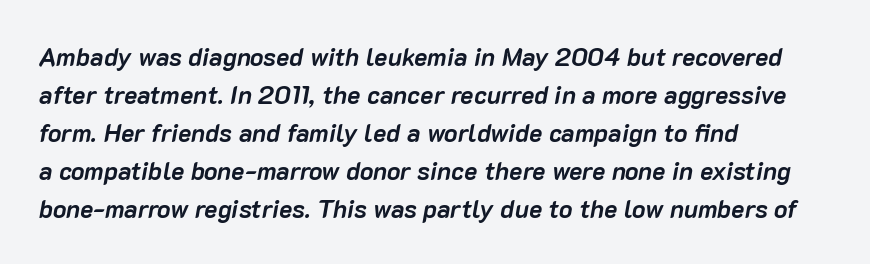
The gaps between neighbouring characters are ordinary and unremarkable. Quick note: underline off. The letters are bold, with thick, heavy strokes. This sample is left-justified, so line endings fall wherever the words run out. Leading: standard.
